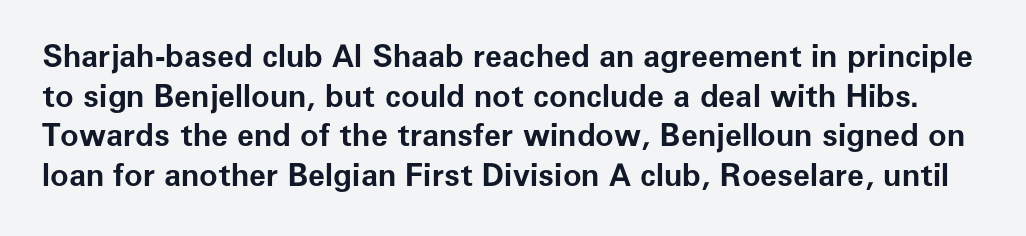
{"serif": "no", "italic": "no", "bold": "yes", "weight": "bold", "width": "normal", "stroke_contrast": "low", "x_height": "medium", "monospaced": "no", "underline": "no", "line_spacing": "normal", "line_spacing_ratio": 1.28, "letter_spacing": "normal", "letter_spacing_em": 0.0, "glyph_px": 31}
